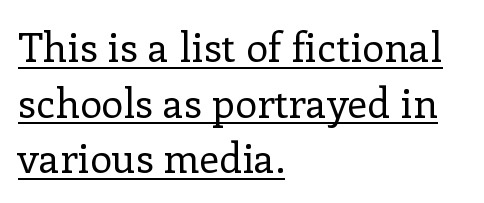
{"serif": "yes", "italic": "no", "bold": "no", "weight": "regular", "width": "normal", "stroke_contrast": "low", "x_height": "medium", "monospaced": "no", "underline": "yes", "align": "left", "line_spacing": "normal", "line_spacing_ratio": 1.39, "letter_spacing": "normal", "letter_spacing_em": 0.0, "glyph_px": 40}
